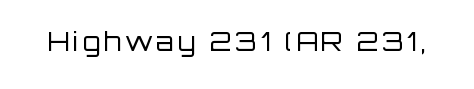
{"italic": "no", "bold": "no", "underline": "no", "glyph_px": 26}
